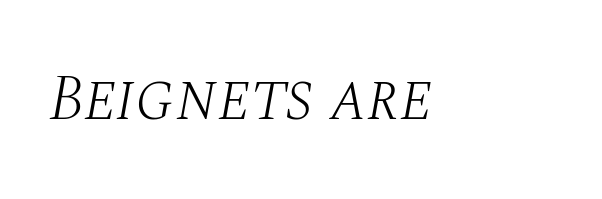
The image shows 66 px light serif type, italic (leaning right); set normal letter spacing, not underlined; medium stroke contrast and a large x-height.
